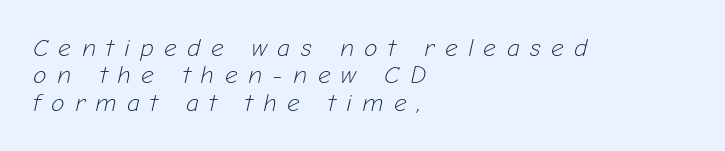
The horizontal fit of the characters is loose and conspicuously gappy. The strokes are not fattened; the text isn't bold. Underline: absent. Every character sits at an angle, as italics do. Quick note: interline space is minimal.
